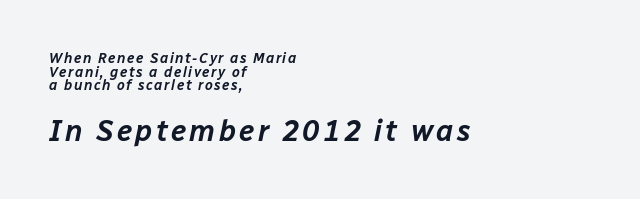
The later block is typeset at a bigger size than the earlier block. Varying glyph widths throughout — classic text-font behaviour. Decoration check: the copy has no underline. This rendering uses left alignment, leaving the right contour irregular. Quick note: italic. Regarding leading, the lines here are crowded together.
